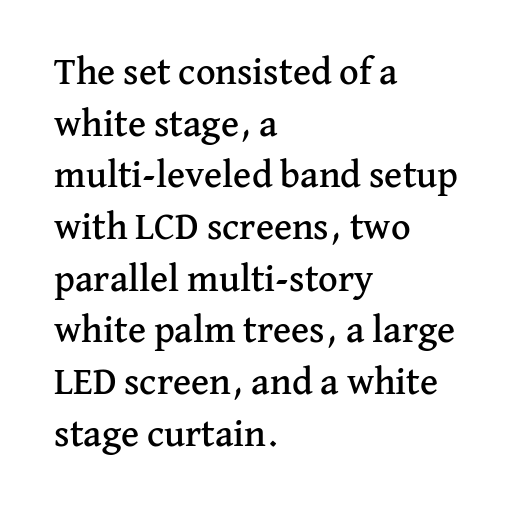
Q: Is the text italic (slanted)? A: No, it is upright.
Q: Is the typeface a serif or a sans-serif typeface? A: Serif.
Q: Is the text underlined? A: No.
Q: How is the paragraph aligned? A: Left-aligned.
Q: Is the spacing between letters normal or unusually wide? A: Normal.
Q: Is the spacing between lines tight, normal or loose? A: Normal.
Q: Width (condensed, normal, or wide)? A: Normal.
Q: Stroke contrast? A: Medium.
Q: x-height? A: Medium.
Q: Monospaced? A: No.
